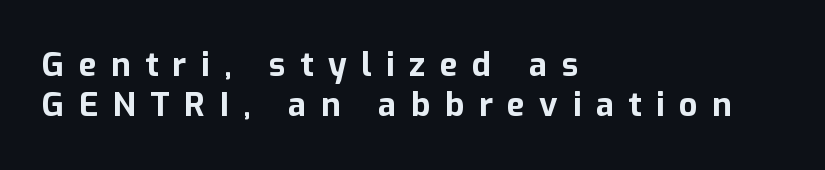
Q: Is the text bold? A: Yes.
Q: Is the text italic (slanted)? A: No, it is upright.
Q: Is the typeface a serif or a sans-serif typeface? A: Sans-serif.
Q: Is the text underlined? A: No.
Q: How is the paragraph aligned? A: Left-aligned.
Q: Is the spacing between letters normal or unusually wide? A: Unusually wide.
Q: Width (condensed, normal, or wide)? A: Normal.
Q: Stroke contrast? A: Low.
Q: x-height? A: Medium.
Q: Monospaced? A: No.
